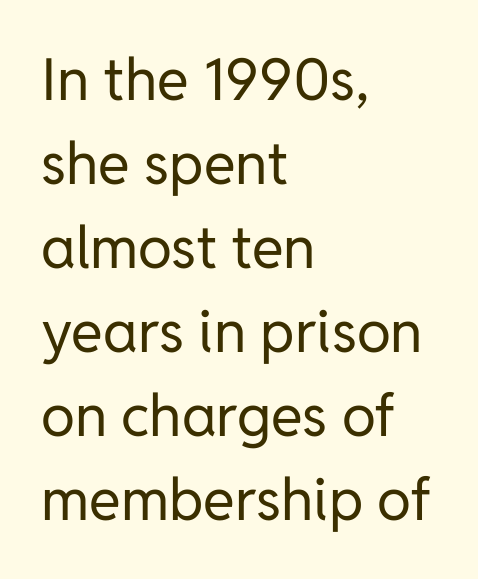
Q: Is the text bold? A: No.
Q: Is the text italic (slanted)? A: No, it is upright.
Q: Is the typeface a serif or a sans-serif typeface? A: Sans-serif.
Q: Is the text underlined? A: No.
Q: How is the paragraph aligned? A: Left-aligned.
Q: Is the spacing between letters normal or unusually wide? A: Normal.
Q: Is the spacing between lines tight, normal or loose? A: Normal.
Q: Width (condensed, normal, or wide)? A: Normal.
Q: Stroke contrast? A: Low.
Q: x-height? A: Medium.
Q: Monospaced? A: No.
